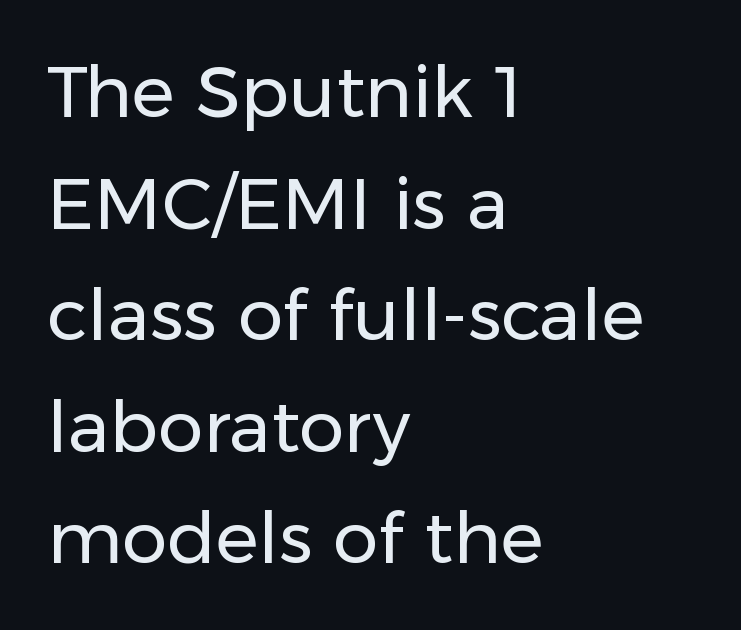
Q: Is the text bold? A: No.
Q: Is the text italic (slanted)? A: No, it is upright.
Q: Is the typeface a serif or a sans-serif typeface? A: Sans-serif.
Q: Is the text underlined? A: No.
Q: How is the paragraph aligned? A: Left-aligned.
Q: Is the spacing between letters normal or unusually wide? A: Normal.
Q: Is the spacing between lines tight, normal or loose? A: Normal.
Q: Width (condensed, normal, or wide)? A: Normal.
Q: Stroke contrast? A: Low.
Q: x-height? A: Medium.
Q: Monospaced? A: No.
